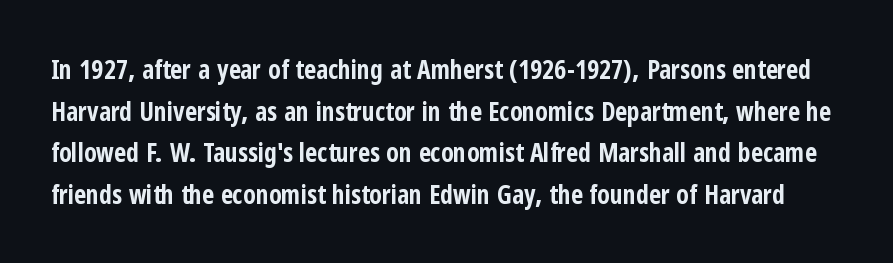
{"italic": "no", "bold": "yes", "underline": "no", "line_spacing": "normal", "line_spacing_ratio": 1.6, "letter_spacing": "normal", "letter_spacing_em": 0.0, "glyph_px": 26}
